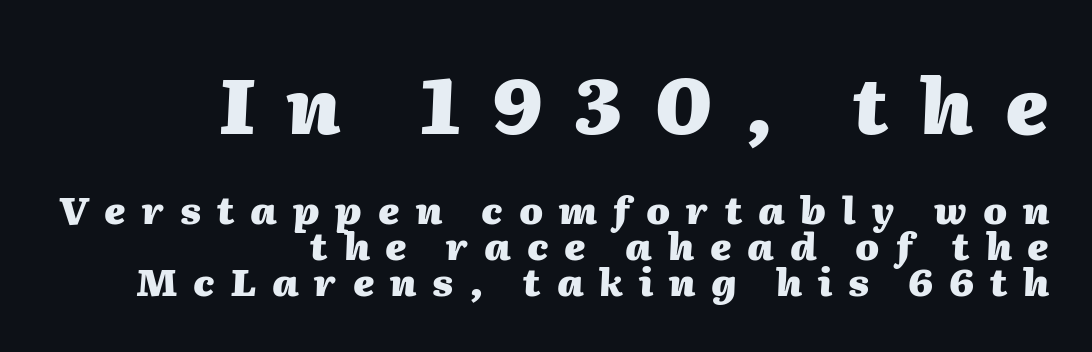
The image shows 77 px heavy type, italic (leaning right); set right-aligned, tight line spacing (0.96x), unusually wide letter spacing (+0.42 em), not underlined; the first (top) block is 2.03x larger; medium stroke contrast and a medium x-height.
